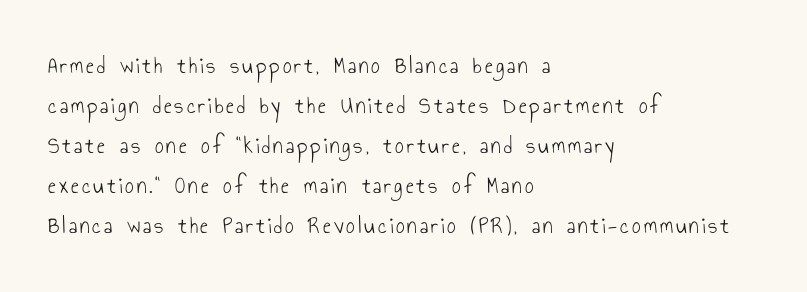
Designer's note — italics off, roman on. The strokes carry an ordinary text weight at most. Caption: multi-line text, flush left, ragged right. Each new line begins a customary step beneath the previous one. The words here are not underlined.
